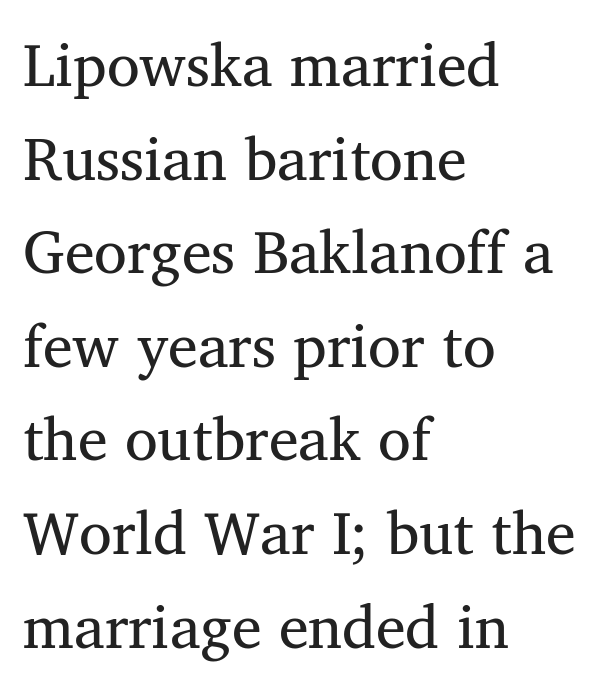
You could not count columns in this text — the font is proportionally spaced. The vertical gap from one line to the next is medium. The paragraph shown leans on its left margin. Unlike a clean sans, this face finishes its strokes with serifs. The foot of each line stays bare and open. Caption: standard tracking, unaltered.
